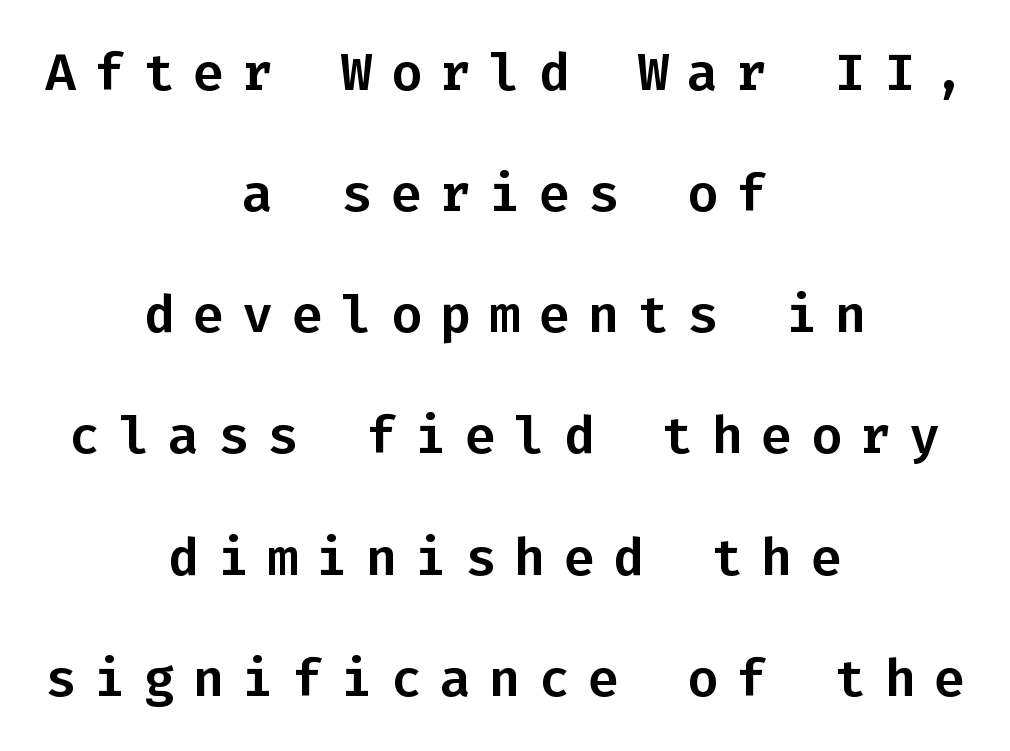
{"serif": "no", "italic": "no", "width": "normal", "stroke_contrast": "low", "x_height": "medium", "monospaced": "yes", "underline": "no", "align": "center", "line_spacing": "loose", "line_spacing_ratio": 2.33, "letter_spacing": "wide", "letter_spacing_em": 0.35, "glyph_px": 52}
